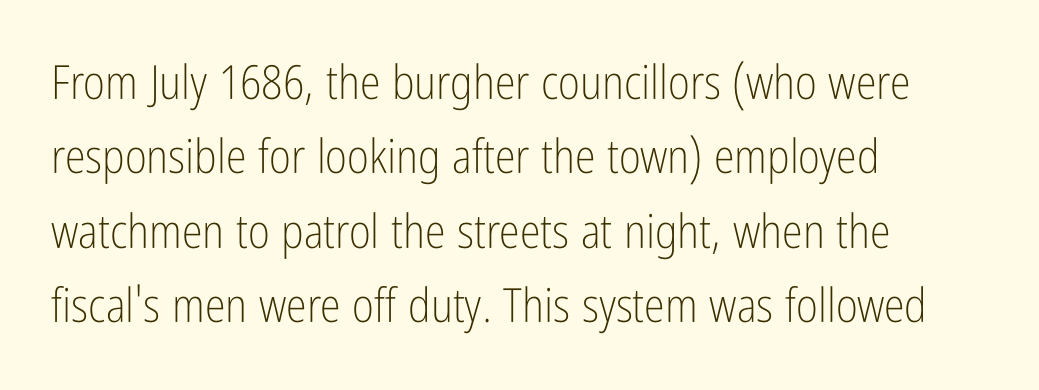
No extra tracking has been applied to these lines. Unmarked baselines from the first word to the last. Line starts are locked; line ends wander. The passage shown is not bold in any degree. Do the letters lean? They stand straight. Horizontal bands of white between lines are of average thickness.
